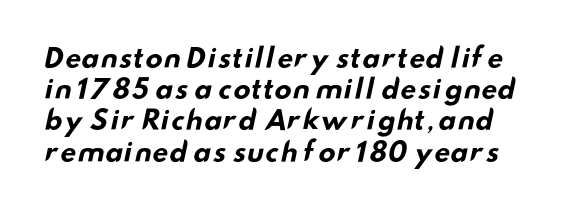
The image shows 26 px bold type; set line spacing 1.2x, normal letter spacing, not underlined.
